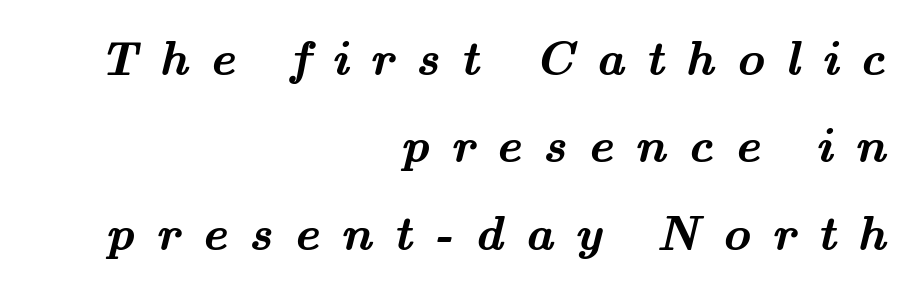
{"serif": "yes", "bold": "yes", "weight": "semibold", "width": "wide", "stroke_contrast": "medium", "x_height": "small", "monospaced": "no", "underline": "no", "align": "right", "line_spacing_ratio": 1.82, "letter_spacing": "wide", "letter_spacing_em": 0.45, "glyph_px": 48}
